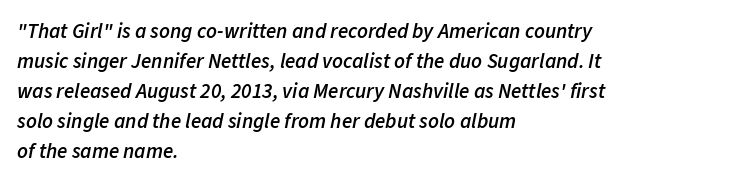
Each word holds together tightly as a unit, with standard inter-letter gaps. The characters look somewhat weighty, a semibold short of true bold. This rendering uses left alignment, leaving the right contour irregular. Emphasis-style slanted type is in use. The string is rendered with underlining switched off.
